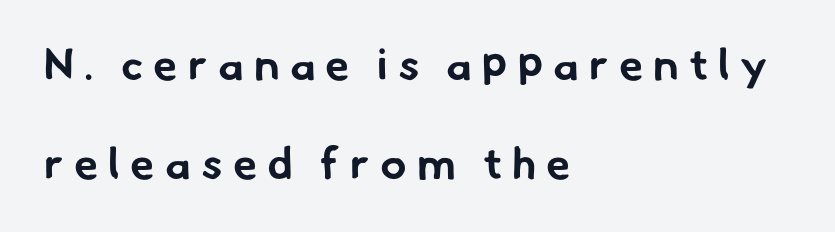
The image shows 44 px bold sans-serif type; set left-aligned, loose line spacing (2.25x), unusually wide letter spacing (+0.23 em), not underlined; low stroke contrast and a small x-height.
